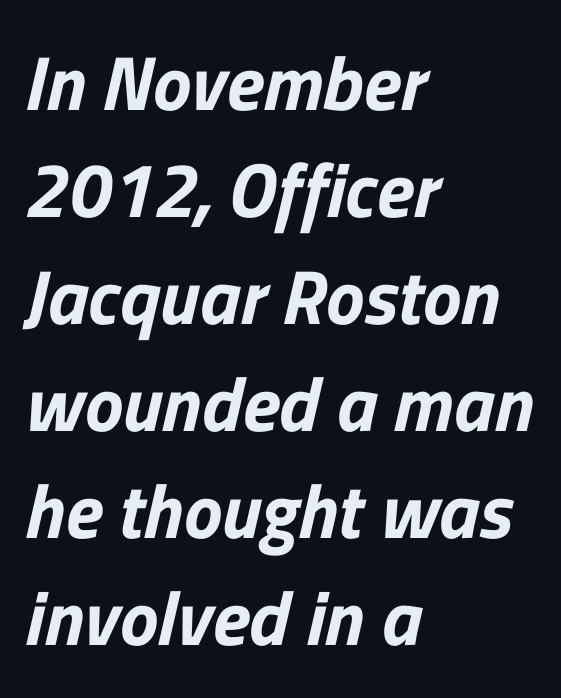
The type family on display is of the sans-serif kind. The foot of each line stays bare and open. Notice how the passage keeps a crisp vertical edge on the left only. These lines are rendered in a variable-pitch font. The letterforms sit shoulder to shoulder at normal distance. Reading down the column, the eye jumps a familiar distance to each next line.
